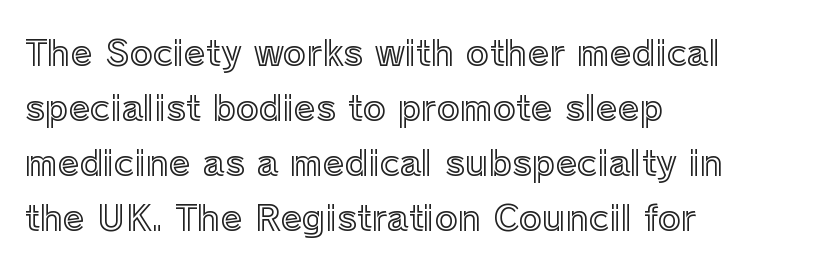
{"italic": "no", "width": "normal", "x_height": "medium", "monospaced": "no", "underline": "no", "align": "left", "line_spacing": "normal", "line_spacing_ratio": 1.57, "letter_spacing": "normal", "letter_spacing_em": 0.0, "glyph_px": 35}
